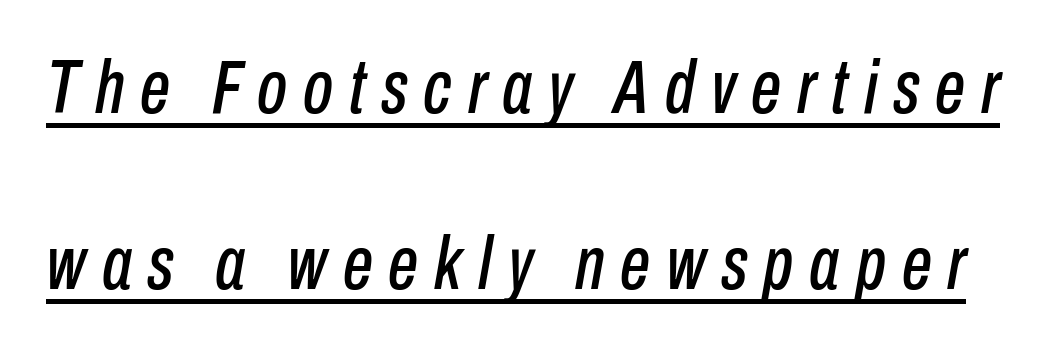
Q: Is the text italic (slanted)? A: Yes, it leans right by about 10 degrees.
Q: Is the text underlined? A: Yes.
Q: Is the spacing between letters normal or unusually wide? A: Unusually wide.
Q: Is the spacing between lines tight, normal or loose? A: Loose.
Q: Width (condensed, normal, or wide)? A: Condensed.
Q: Stroke contrast? A: Low.
Q: x-height? A: Medium.
Q: Monospaced? A: No.
